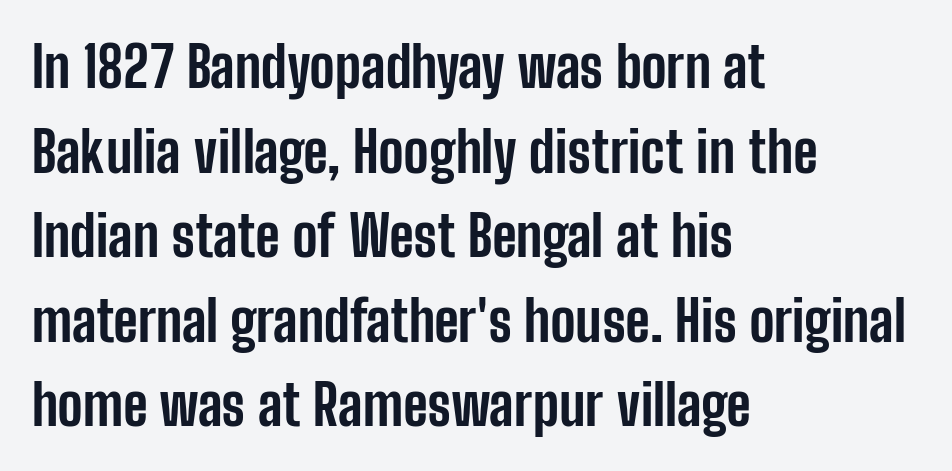
{"serif": "no", "italic": "no", "bold": "yes", "weight": "bold", "width": "condensed", "stroke_contrast": "low", "x_height": "medium", "monospaced": "no", "underline": "no", "align": "left", "line_spacing": "normal", "line_spacing_ratio": 1.51, "letter_spacing": "normal", "letter_spacing_em": 0.0, "glyph_px": 56}
